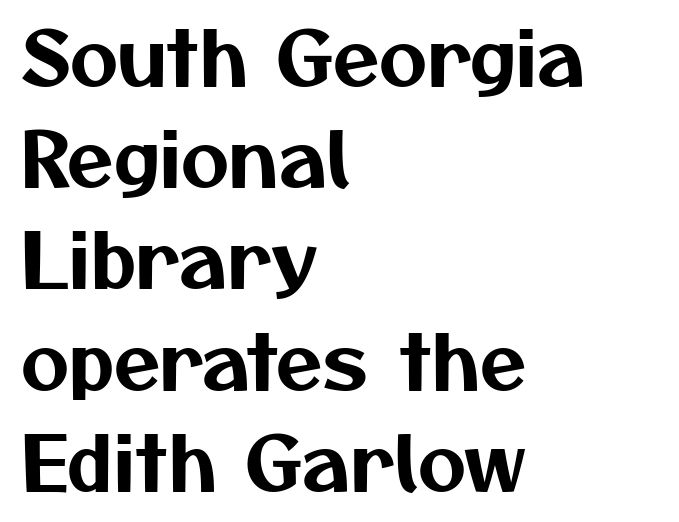
Q: Is the typeface a serif or a sans-serif typeface? A: Sans-serif.
Q: Is the text underlined? A: No.
Q: How is the paragraph aligned? A: Left-aligned.
Q: Is the spacing between letters normal or unusually wide? A: Normal.
Q: Is the spacing between lines tight, normal or loose? A: Normal.
Q: Width (condensed, normal, or wide)? A: Normal.
Q: Stroke contrast? A: Medium.
Q: x-height? A: Medium.
Q: Monospaced? A: No.
